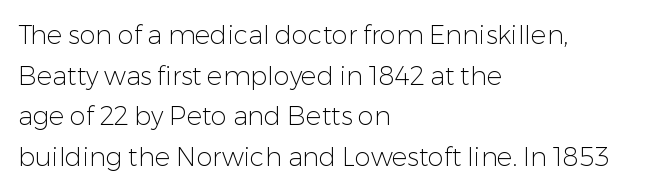
The zone under the glyphs is completely vacant. Letters have the restrained weight of plain body copy at most. Line beginnings align vertically; line endings do not. The gaps between neighbouring characters are ordinary and unremarkable.
